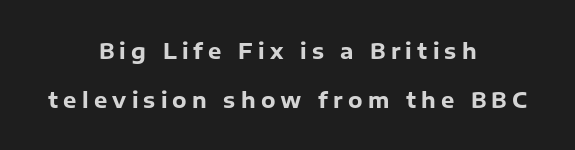
Designer's note — italics off, roman on. The foot of each line stays bare and open. The rag falls on both sides of this text block equally. This sample uses expanded letter spacing, leaving extra air between glyphs. Reading down the column, the eye jumps a long way to each next line. How heavy is the stroke? Heavy — this is a bold.
